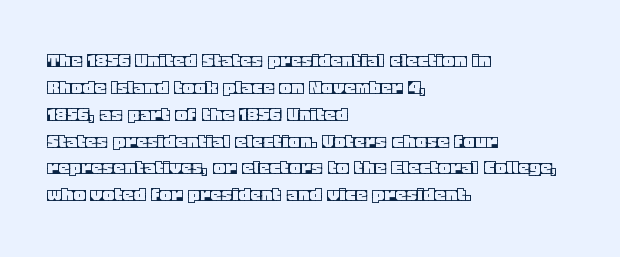
{"italic": "no", "underline": "no", "align": "left", "line_spacing_ratio": 1.22, "letter_spacing": "normal", "letter_spacing_em": 0.0, "glyph_px": 22}
